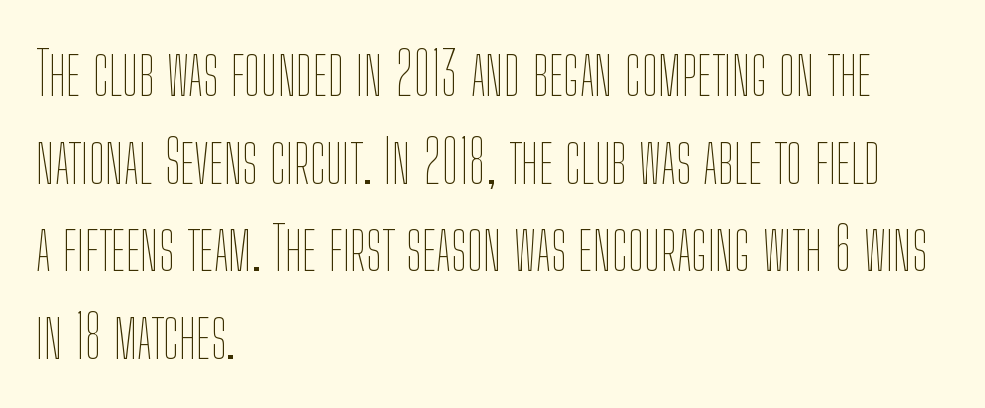
{"italic": "no", "bold": "no", "weight": "thin", "width": "condensed", "stroke_contrast": "low", "x_height": "medium", "monospaced": "no", "underline": "no", "align": "left", "line_spacing": "normal", "line_spacing_ratio": 1.46, "letter_spacing": "normal", "letter_spacing_em": 0.0, "glyph_px": 60}
